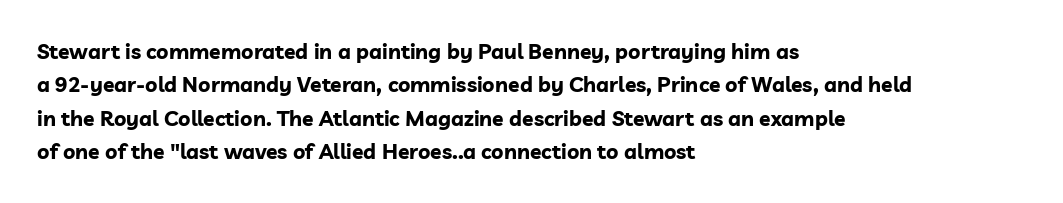
The image shows 21 px bold type, upright; set left-aligned, normal line spacing (1.59x), normal letter spacing, not underlined.
